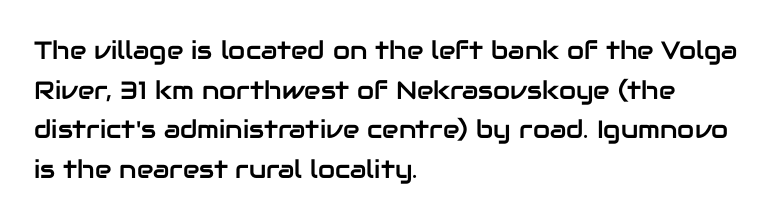
The image shows 25 px text type, upright; set left-aligned, normal line spacing (1.59x), normal letter spacing, not underlined.
